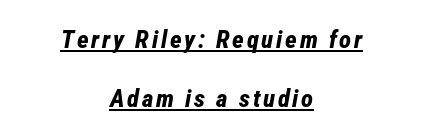
The image shows 25 px bold type, italic (leaning right); set centered, loose line spacing (2.38x), underlined.
